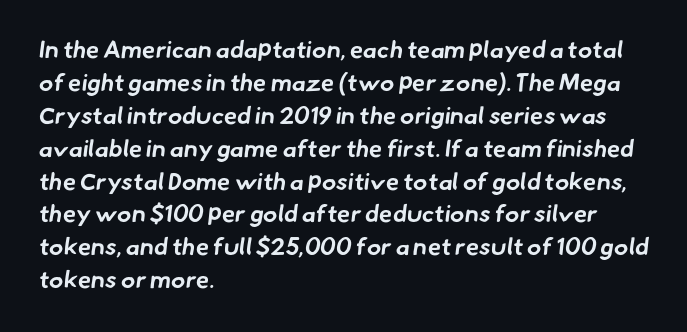
The image shows 24 px bold type; set left-aligned, normal line spacing (1.37x), normal letter spacing, not underlined.
